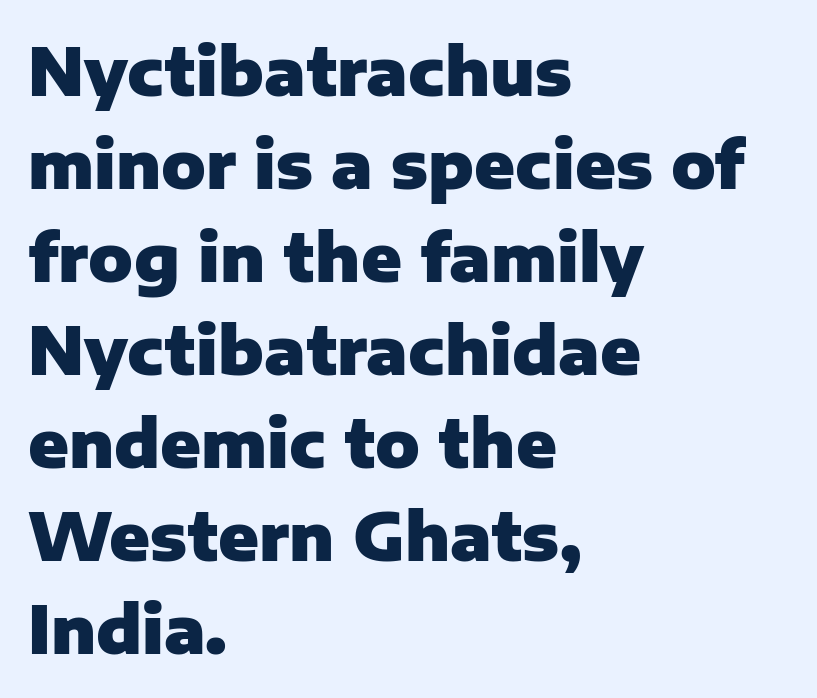
Q: Is the text bold? A: Yes.
Q: Is the text italic (slanted)? A: No, it is upright.
Q: Is the typeface a serif or a sans-serif typeface? A: Sans-serif.
Q: Is the text underlined? A: No.
Q: How is the paragraph aligned? A: Left-aligned.
Q: Is the spacing between letters normal or unusually wide? A: Normal.
Q: Is the spacing between lines tight, normal or loose? A: Normal.
Q: Width (condensed, normal, or wide)? A: Normal.
Q: Stroke contrast? A: Low.
Q: x-height? A: Medium.
Q: Monospaced? A: No.
